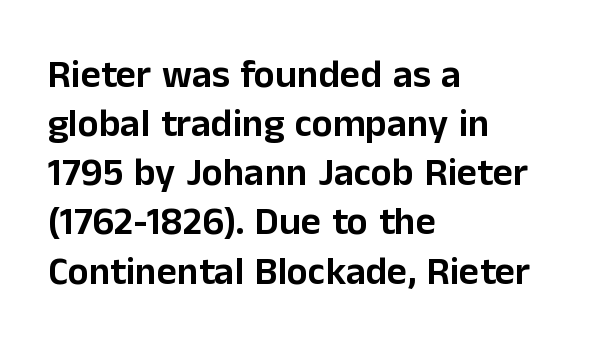
The image shows 39 px sans-serif type, upright; set left-aligned, normal line spacing (1.26x), normal letter spacing, not underlined; low stroke contrast and a medium x-height.
